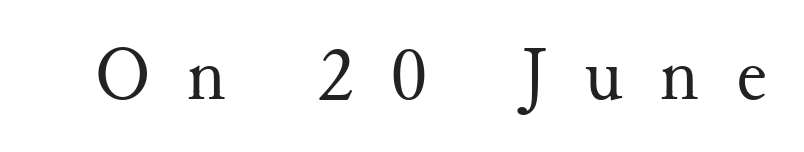
{"serif": "yes", "italic": "no", "bold": "no", "weight": "regular", "width": "normal", "stroke_contrast": "medium", "x_height": "small", "monospaced": "no", "underline": "no", "letter_spacing": "wide", "letter_spacing_em": 0.47, "glyph_px": 77}
